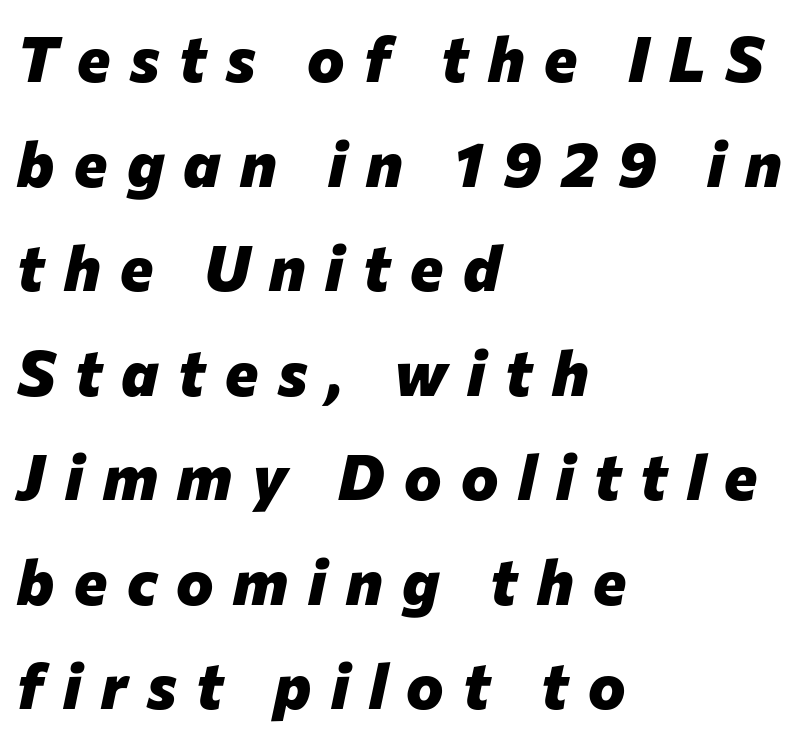
Q: Is the text bold? A: Yes.
Q: Is the text italic (slanted)? A: Yes, it leans right by about 12 degrees.
Q: Is the text underlined? A: No.
Q: How is the paragraph aligned? A: Left-aligned.
Q: Is the spacing between letters normal or unusually wide? A: Unusually wide.
Q: Is the spacing between lines tight, normal or loose? A: Normal.
Q: Width (condensed, normal, or wide)? A: Normal.
Q: Stroke contrast? A: Low.
Q: x-height? A: Medium.
Q: Monospaced? A: No.
